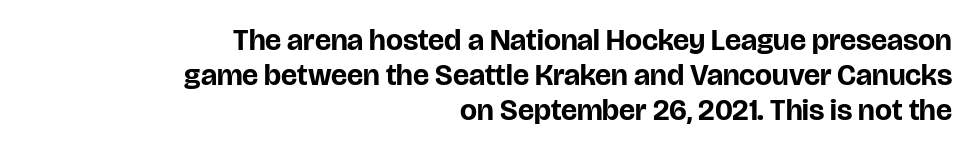
The image shows 30 px bold sans-serif type, upright; set right-aligned, line spacing 1.17x, normal letter spacing, not underlined; low stroke contrast and a large x-height.
